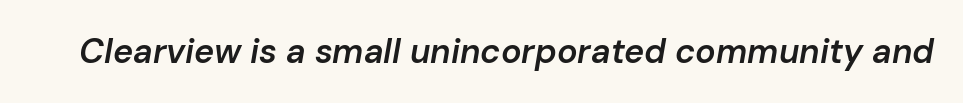
The image shows 34 px semibold type, italic (leaning right); set normal letter spacing, not underlined; low stroke contrast and a medium x-height.
